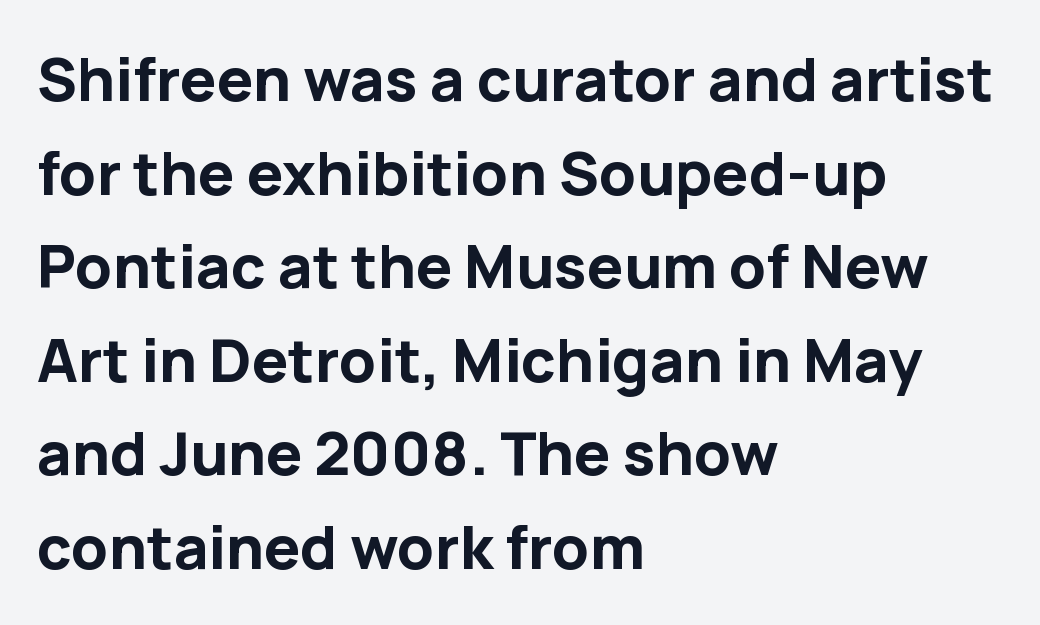
{"serif": "no", "italic": "no", "bold": "yes", "weight": "bold", "width": "normal", "stroke_contrast": "low", "x_height": "medium", "monospaced": "no", "underline": "no", "align": "left", "line_spacing": "normal", "line_spacing_ratio": 1.56, "letter_spacing": "normal", "letter_spacing_em": 0.0, "glyph_px": 60}
